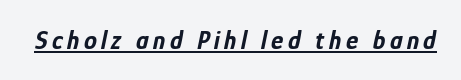
Q: Is the text bold? A: Yes.
Q: Is the text italic (slanted)? A: Yes, it leans right by about 12 degrees.
Q: Is the text underlined? A: Yes.
